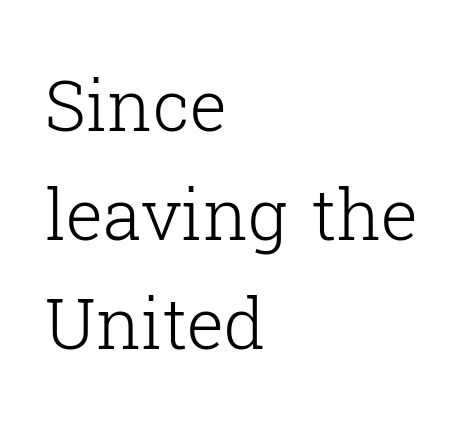
The image shows 70 px light serif type, upright; set left-aligned, normal line spacing (1.56x), normal letter spacing, not underlined; low stroke contrast and a medium x-height.
